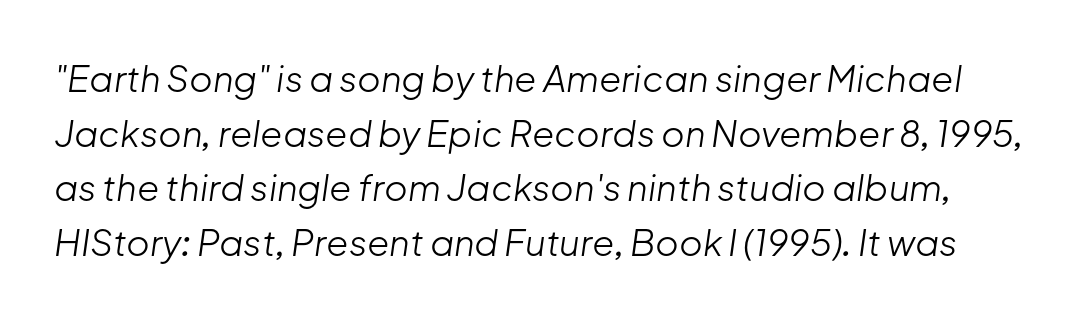
The space directly below the letters is spotless. A typesetter would call this zero additional tracking. Notice how the stems are inclined rather than vertical — that's the hallmark of italics. The passage shown is not bold in any degree.
